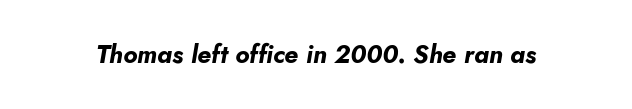
Q: Is the text bold? A: Yes.
Q: Is the text italic (slanted)? A: Yes, it leans right by about 5 degrees.
Q: Is the text underlined? A: No.
Q: Is the spacing between letters normal or unusually wide? A: Normal.
